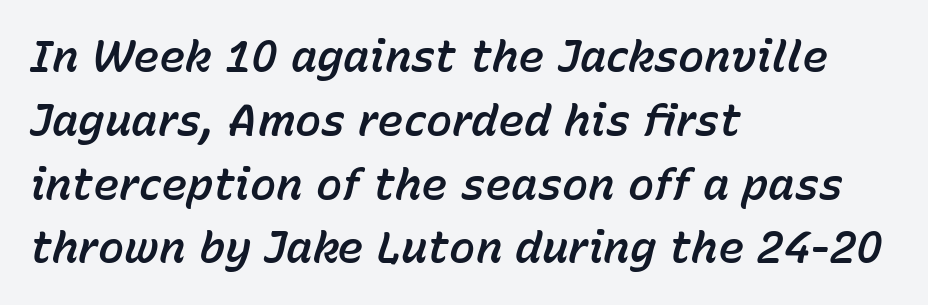
{"italic": "yes", "lean": "right", "slant_degrees": 15, "width": "normal", "stroke_contrast": "low", "x_height": "medium", "monospaced": "no", "underline": "no", "align": "left", "line_spacing": "normal", "line_spacing_ratio": 1.45, "letter_spacing": "normal", "letter_spacing_em": 0.0, "glyph_px": 44}
